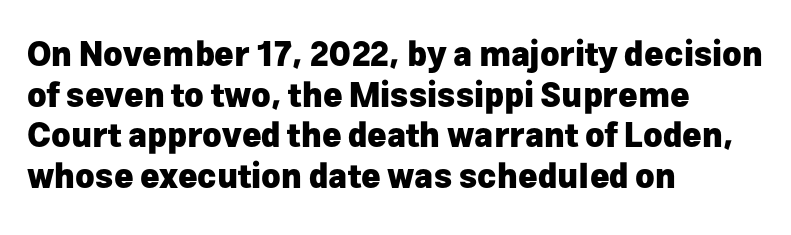
Proportional: the letters do not fall into vertical columns. Every stem runs plumb, perpendicular to the baseline. The lines in this sample share a left origin and differ only in where they stop. Summary of weight: heavy, a full bold.
